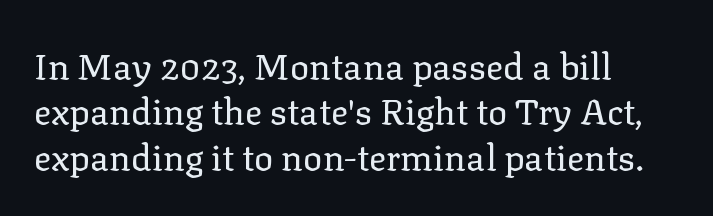
The image shows 36 px regular-weight serif type, upright; set left-aligned, normal line spacing (1.26x), normal letter spacing, not underlined; low stroke contrast and a medium x-height.
